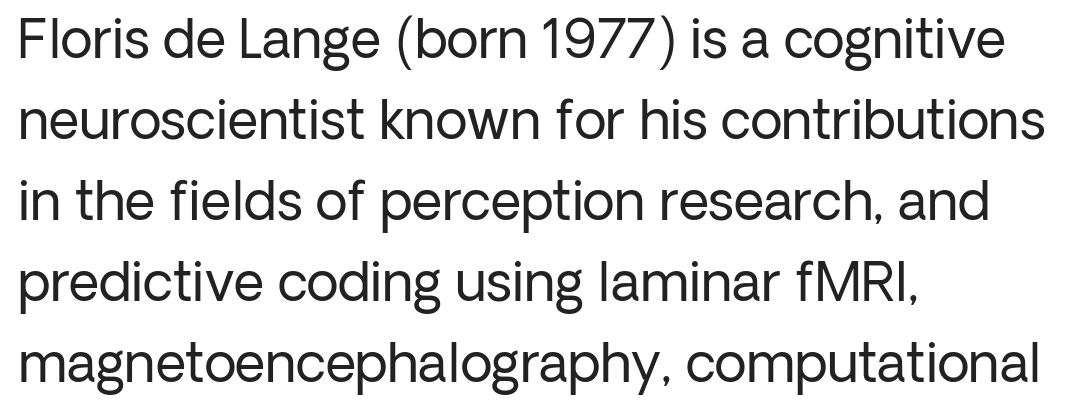
Q: Is the text bold? A: No.
Q: Is the text italic (slanted)? A: No, it is upright.
Q: Is the typeface a serif or a sans-serif typeface? A: Sans-serif.
Q: Is the text underlined? A: No.
Q: How is the paragraph aligned? A: Left-aligned.
Q: Is the spacing between letters normal or unusually wide? A: Normal.
Q: Is the spacing between lines tight, normal or loose? A: Normal.
Q: Width (condensed, normal, or wide)? A: Normal.
Q: Stroke contrast? A: Low.
Q: x-height? A: Medium.
Q: Monospaced? A: No.
